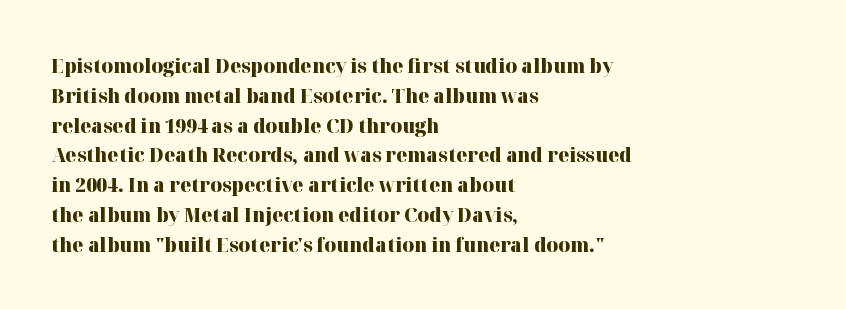
Q: Is the text bold? A: Yes.
Q: Is the text italic (slanted)? A: No, it is upright.
Q: Is the text underlined? A: No.
Q: How is the paragraph aligned? A: Left-aligned.
Q: Is the spacing between letters normal or unusually wide? A: Normal.
Q: Is the spacing between lines tight, normal or loose? A: Normal.
